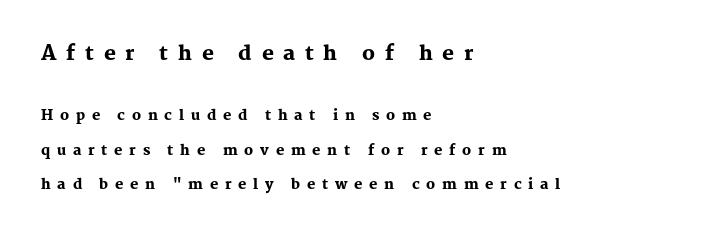
Descenders are the only things crossing below the line. The paragraph shown leans on its left margin. What's the leading like? Stretched, with rows far apart. This sample uses an upright cut, with every glyph sitting square on the baseline. The letterforms stand isolated, each surrounded by extra space.
